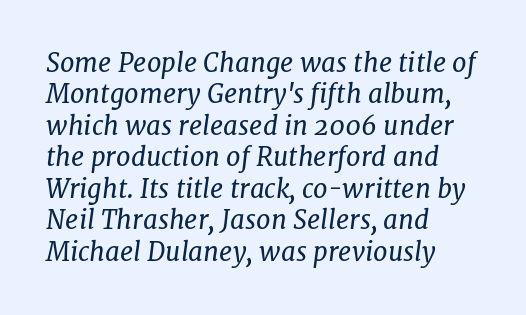
The text carries the slant typical of an italic or oblique font. Check under the words: just untouched page. No extra ink here — the face is not bold. Compared with a centered layout, this one pins lines to the left instead. Words appear dense and cohesive because spacing is normal.
